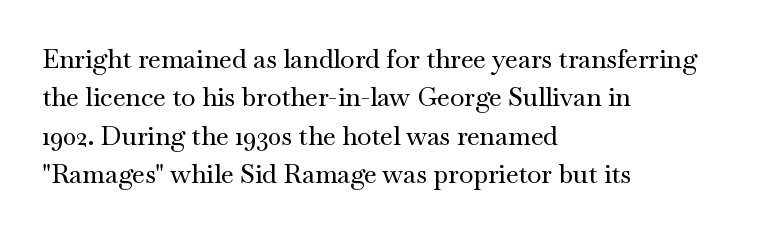
Q: Is the text italic (slanted)? A: No, it is upright.
Q: Is the text underlined? A: No.
Q: How is the paragraph aligned? A: Left-aligned.
Q: Is the spacing between letters normal or unusually wide? A: Normal.
Q: Is the spacing between lines tight, normal or loose? A: Normal.
